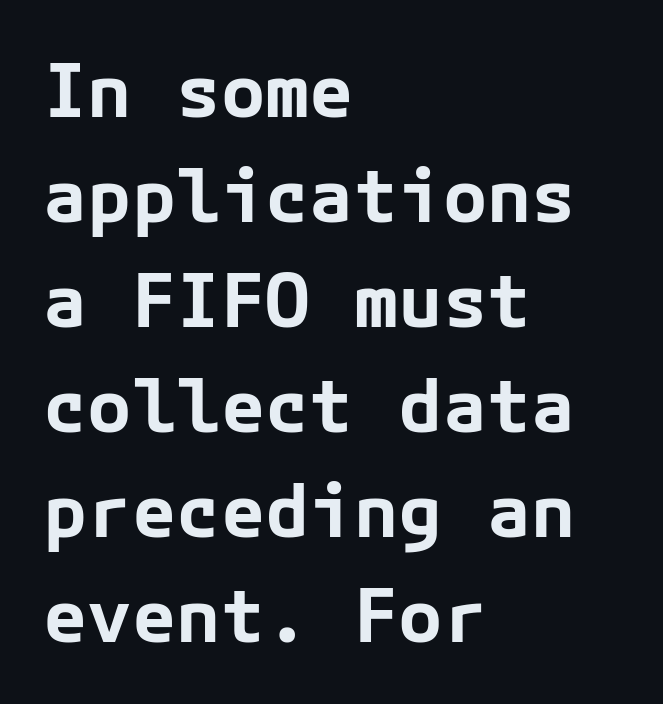
The image shows 74 px bold sans-serif type, upright; set left-aligned, normal line spacing (1.42x), normal letter spacing, not underlined; low stroke contrast and a medium x-height.
